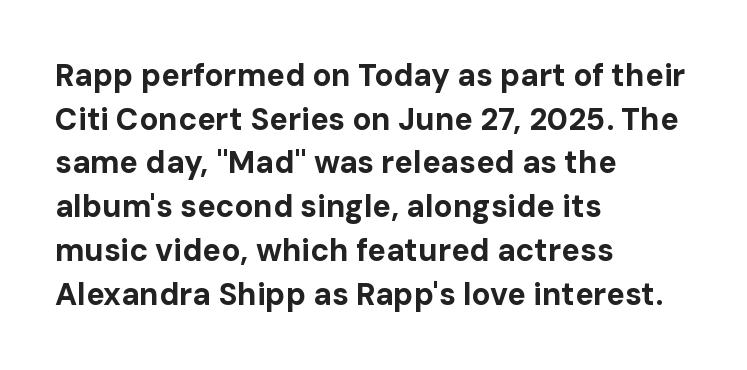
Q: Is the text bold? A: Yes.
Q: Is the text italic (slanted)? A: No, it is upright.
Q: Is the typeface a serif or a sans-serif typeface? A: Sans-serif.
Q: Is the text underlined? A: No.
Q: How is the paragraph aligned? A: Left-aligned.
Q: Is the spacing between letters normal or unusually wide? A: Normal.
Q: Is the spacing between lines tight, normal or loose? A: Normal.
Q: Width (condensed, normal, or wide)? A: Normal.
Q: Stroke contrast? A: Low.
Q: x-height? A: Medium.
Q: Monospaced? A: No.
